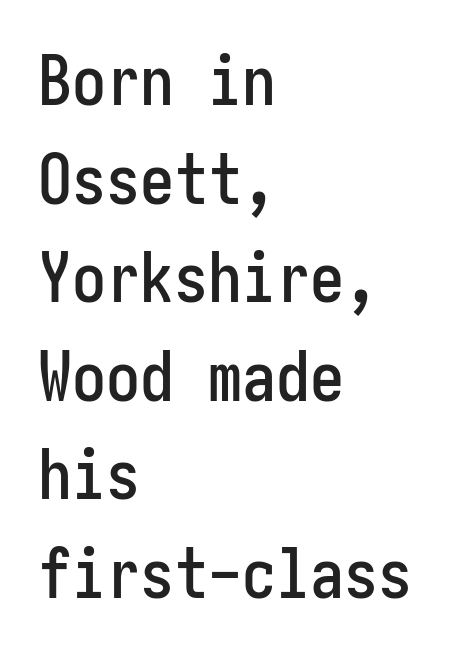
{"serif": "no", "italic": "no", "width": "condensed", "stroke_contrast": "low", "x_height": "medium", "underline": "no", "align": "left", "line_spacing": "normal", "line_spacing_ratio": 1.45, "letter_spacing": "normal", "letter_spacing_em": 0.0, "glyph_px": 68}
